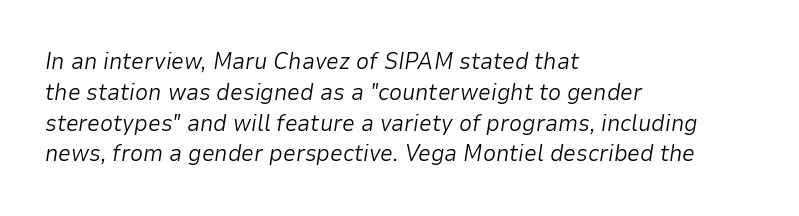
{"italic": "yes", "lean": "right", "slant_degrees": 9, "bold": "no", "underline": "no", "align": "left", "line_spacing": "normal", "line_spacing_ratio": 1.34, "letter_spacing": "normal", "letter_spacing_em": 0.0, "glyph_px": 23}
